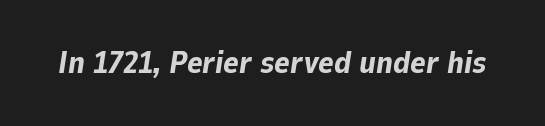
Descenders are the only things crossing below the line. Heavy, bold letterforms. A typesetter would call this zero additional tracking. An italicized treatment has been applied to the whole sample.
